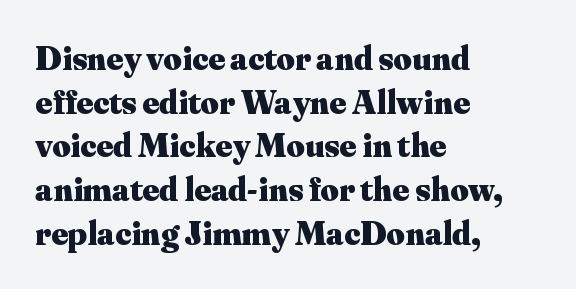
Spacing between characters is what you'd get straight out of the box. Caption: multi-line text, flush left, ragged right. Nope, not italic — everything's standing straight. Vertically, the passage feels balanced, rows spaced as you'd expect.
